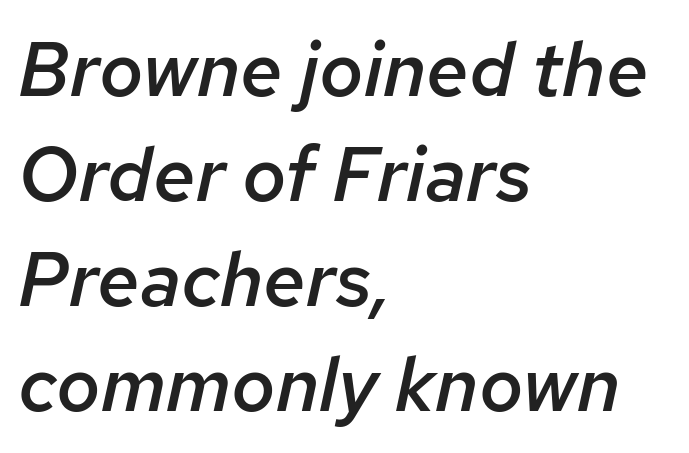
If you drew a line through each stem, it would be angled. If you drew a ruler down the left edge, every line would touch it. What weight is shown? A semibold, between regular and bold. The space beneath each line is pristine and unruled.
